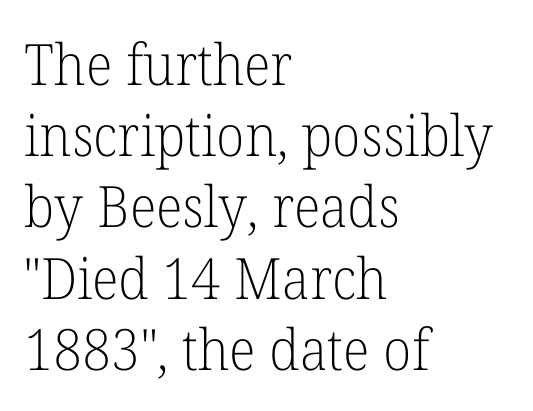
The baseline area is clear. Whoever set this chose a conventional vertical rhythm. The characters are drawn with everyday or finer stroke widths. Note the varied advance widths — an 'i' is clearly narrower than an 'm'.
